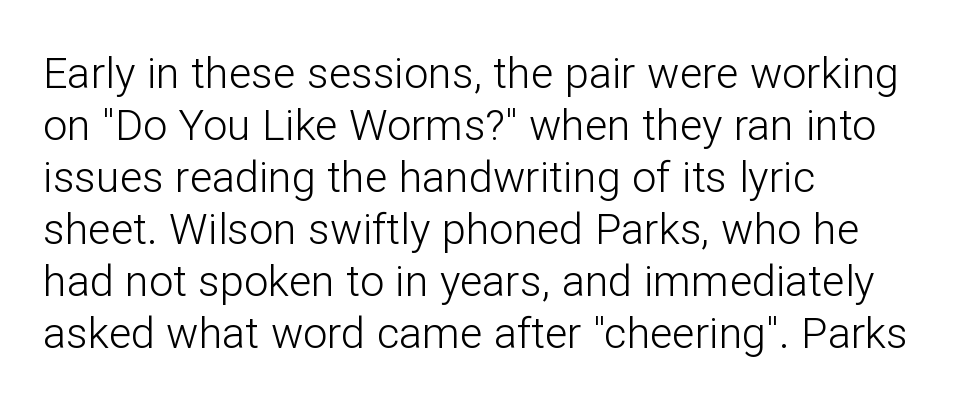
A typesetter would label this face a sans. Does extra space separate the letters? No, they use regular spacing. Casual observation: everything's shoved over to the left. Honestly, there is no underline to notice here at all.
